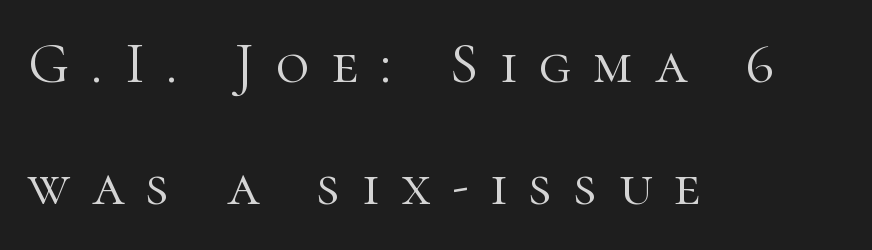
{"serif": "yes", "italic": "no", "bold": "no", "weight": "light", "width": "normal", "stroke_contrast": "high", "x_height": "medium", "monospaced": "no", "underline": "no", "align": "left", "line_spacing": "loose", "line_spacing_ratio": 2.11, "letter_spacing": "wide", "letter_spacing_em": 0.38, "glyph_px": 58}
